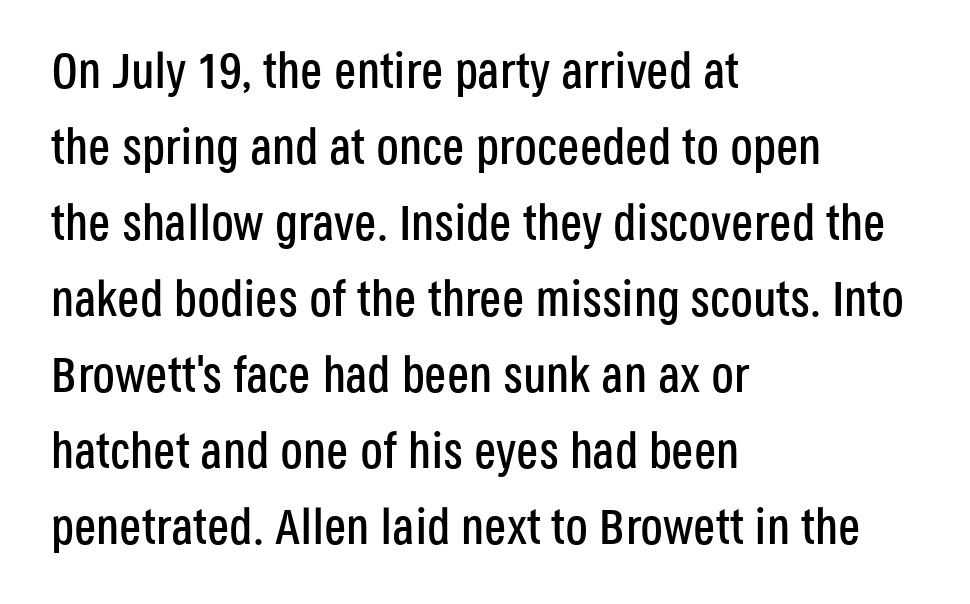
Q: Is the text italic (slanted)? A: No, it is upright.
Q: Is the typeface a serif or a sans-serif typeface? A: Sans-serif.
Q: Is the text underlined? A: No.
Q: How is the paragraph aligned? A: Left-aligned.
Q: Is the spacing between letters normal or unusually wide? A: Normal.
Q: Is the spacing between lines tight, normal or loose? A: Normal.
Q: Width (condensed, normal, or wide)? A: Condensed.
Q: Stroke contrast? A: Low.
Q: x-height? A: Large.
Q: Monospaced? A: No.
